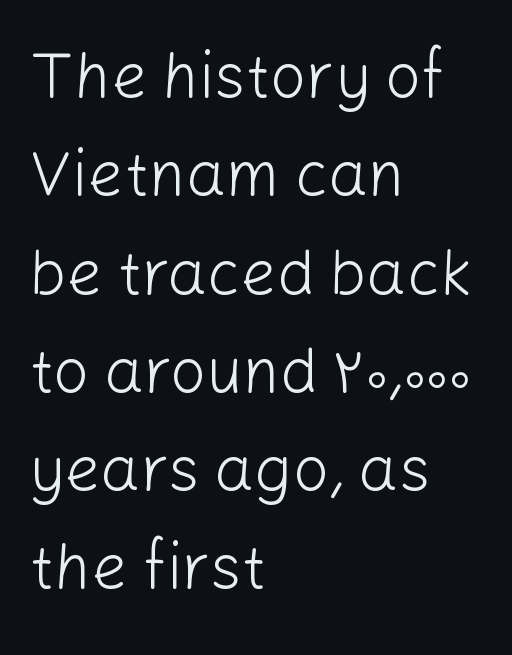
{"serif": "no", "italic": "no", "bold": "no", "weight": "light", "width": "normal", "stroke_contrast": "low", "x_height": "medium", "monospaced": "no", "underline": "no", "align": "left", "line_spacing": "normal", "line_spacing_ratio": 1.56, "letter_spacing": "normal", "letter_spacing_em": 0.0, "glyph_px": 63}
